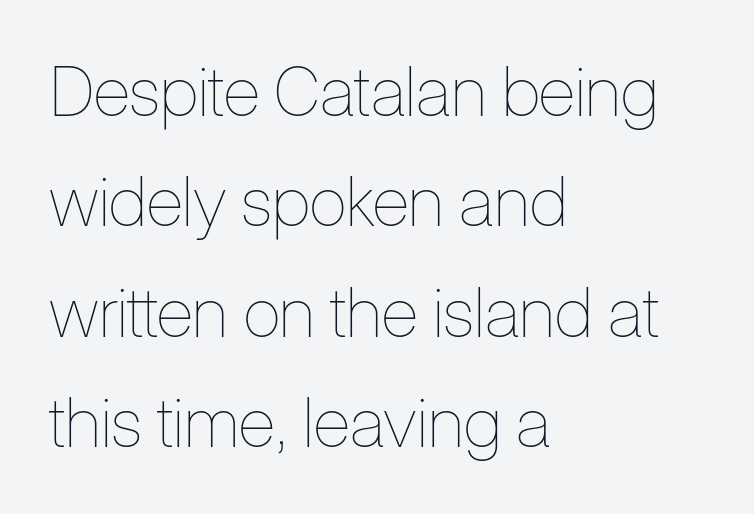
Descender tails drop into unmarked territory. The lettering stays uniformly vertical, giving the passage a roman look. The face used here is proportionally spaced, like ordinary book or web type. No extra tracking has been applied to these lines. No heavy texture on the line: the type isn't bold. Teacher's note: observe the even left margin — that is flush-left alignment.
